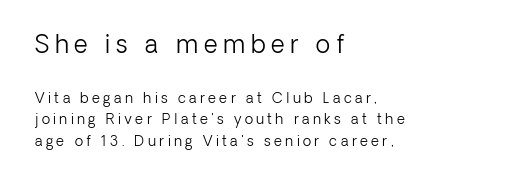
Q: Is the text bold? A: No.
Q: Is the text italic (slanted)? A: No, it is upright.
Q: Is the text underlined? A: No.
Q: How is the paragraph aligned? A: Left-aligned.
Q: Is the spacing between letters normal or unusually wide? A: Unusually wide.
Q: Is the spacing between lines tight, normal or loose? A: Normal.
Q: Which block of text is set in a larger size, the first (top) or the second (bottom)? A: The first (top) one.
